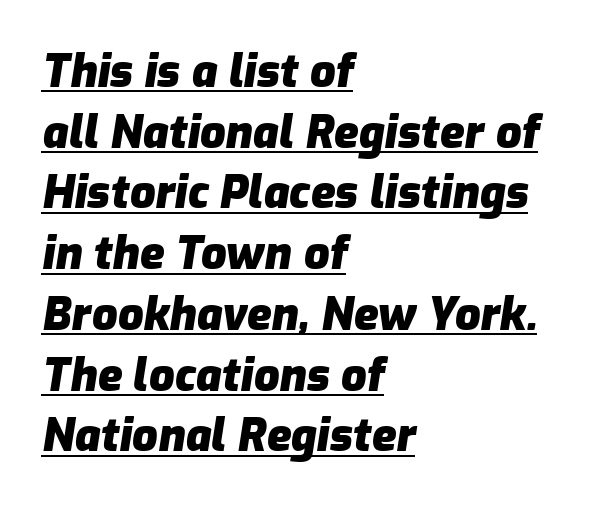
Q: Is the text bold? A: Yes.
Q: Is the text italic (slanted)? A: Yes, it leans right by about 9 degrees.
Q: Is the text underlined? A: Yes.
Q: How is the paragraph aligned? A: Left-aligned.
Q: Is the spacing between letters normal or unusually wide? A: Normal.
Q: Is the spacing between lines tight, normal or loose? A: Normal.
Q: Width (condensed, normal, or wide)? A: Normal.
Q: Stroke contrast? A: Low.
Q: x-height? A: Medium.
Q: Monospaced? A: No.
